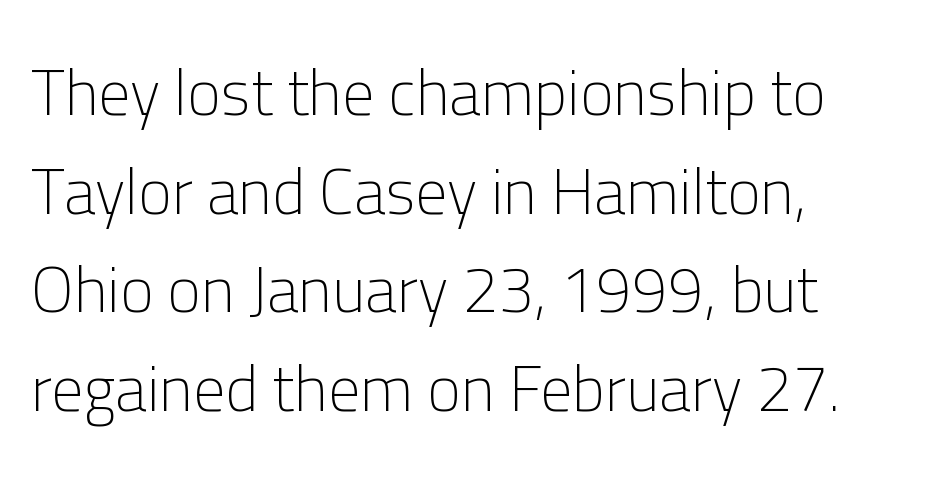
Q: Is the text bold? A: No.
Q: Is the text italic (slanted)? A: No, it is upright.
Q: Is the typeface a serif or a sans-serif typeface? A: Sans-serif.
Q: Is the text underlined? A: No.
Q: How is the paragraph aligned? A: Left-aligned.
Q: Is the spacing between letters normal or unusually wide? A: Normal.
Q: Is the spacing between lines tight, normal or loose? A: Normal.
Q: Width (condensed, normal, or wide)? A: Normal.
Q: Stroke contrast? A: Low.
Q: x-height? A: Medium.
Q: Monospaced? A: No.
